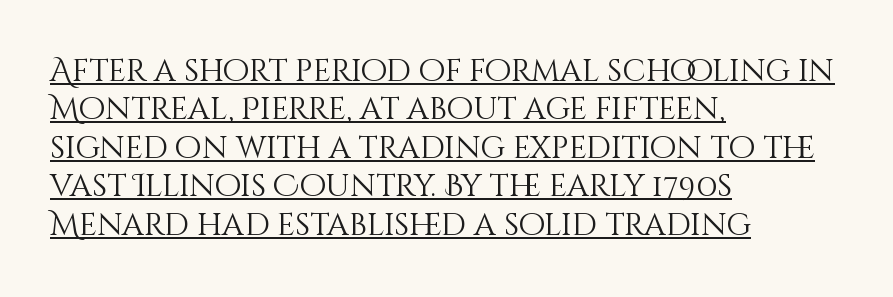
Tall strokes in this sample are plumb rather than angled. Quick note: underline on. Varying glyph widths throughout — classic text-font behaviour. This sample uses plain, unmodified letter spacing. Every row of glyphs begins at an identical x-position on the left.
